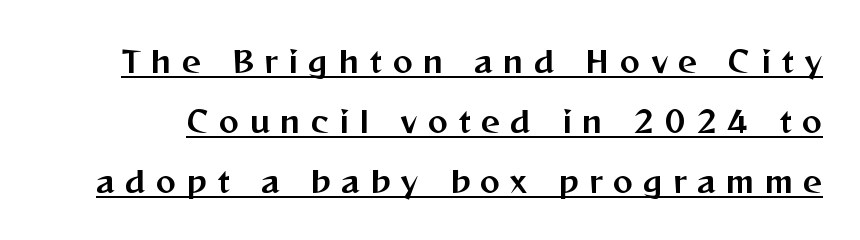
Q: Is the text italic (slanted)? A: No, it is upright.
Q: Is the typeface a serif or a sans-serif typeface? A: Sans-serif.
Q: Is the text underlined? A: Yes.
Q: Is the spacing between letters normal or unusually wide? A: Unusually wide.
Q: Is the spacing between lines tight, normal or loose? A: Loose.
Q: Width (condensed, normal, or wide)? A: Normal.
Q: Stroke contrast? A: Medium.
Q: x-height? A: Medium.
Q: Monospaced? A: No.
